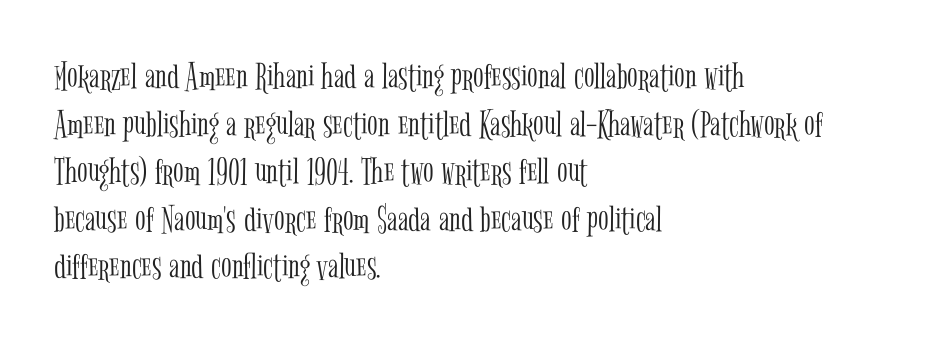
The image shows 39 px light, condensed serif type, upright; set left-aligned, line spacing 1.22x, normal letter spacing, not underlined; low stroke contrast and a medium x-height.
